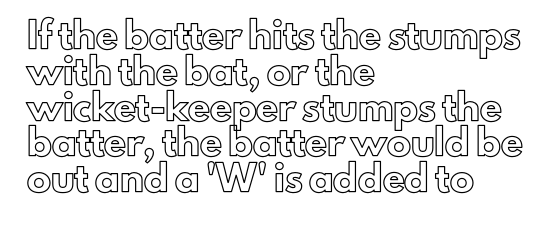
Summary of vertical rhythm: regular, with standard interline spacing. Is the block centered? No — it sits flush against the left margin. Nobody drew a line under any word here. Unlike italic type, these characters show no tilt at all.
